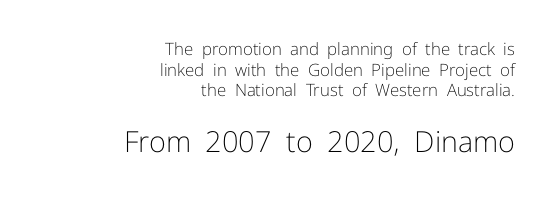
The image shows 29 px light sans-serif type, upright; set right-aligned, line spacing 1.22x, normal letter spacing, not underlined; the second (bottom) block is 1.71x larger; low stroke contrast and a medium x-height.
